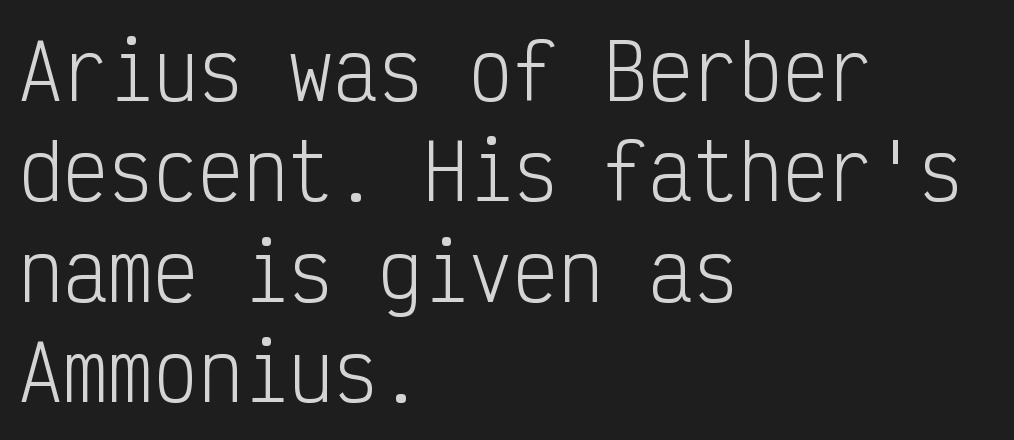
{"serif": "no", "italic": "no", "bold": "no", "weight": "light", "width": "condensed", "stroke_contrast": "low", "x_height": "medium", "monospaced": "yes", "underline": "no", "align": "left", "line_spacing": "normal", "line_spacing_ratio": 1.34, "letter_spacing": "normal", "letter_spacing_em": 0.0, "glyph_px": 75}
